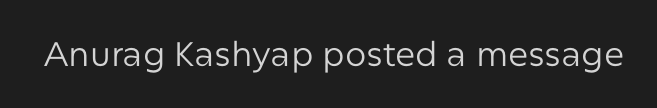
The rendering keeps characters at their native spacing. Serif or sans? Sans — the stroke terminals are bare. Heaviness? Minimal to ordinary, like unemphasized prose. This sample uses an upright cut, with every glyph sitting square on the baseline. Proportional: the letters do not fall into vertical columns. Glance below the letters and you will spot only blank space.
